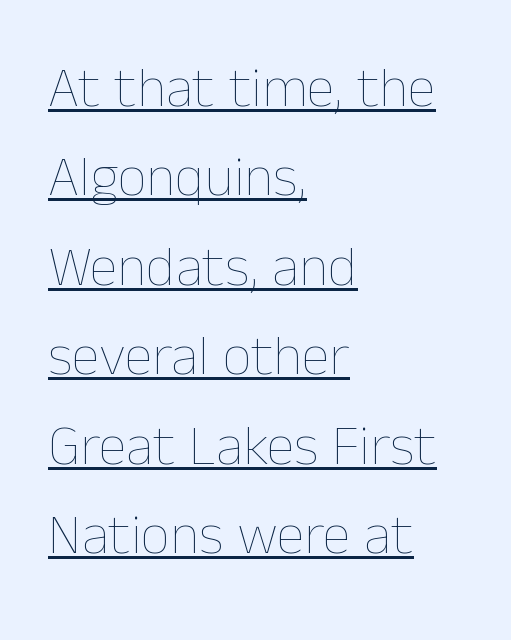
{"italic": "no", "bold": "no", "weight": "thin", "width": "normal", "stroke_contrast": "low", "x_height": "medium", "monospaced": "no", "underline": "yes", "align": "left", "line_spacing": "normal", "line_spacing_ratio": 1.57, "letter_spacing": "normal", "letter_spacing_em": 0.0, "glyph_px": 57}
